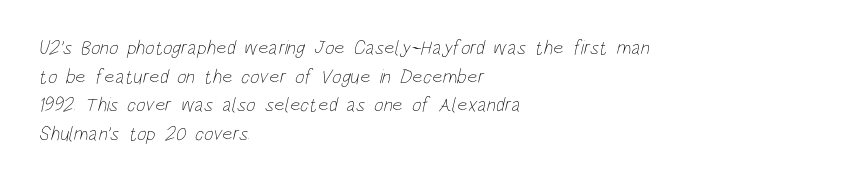
{"bold": "no", "underline": "no", "align": "left", "line_spacing": "normal", "line_spacing_ratio": 1.43, "letter_spacing": "normal", "letter_spacing_em": 0.0, "glyph_px": 20}
